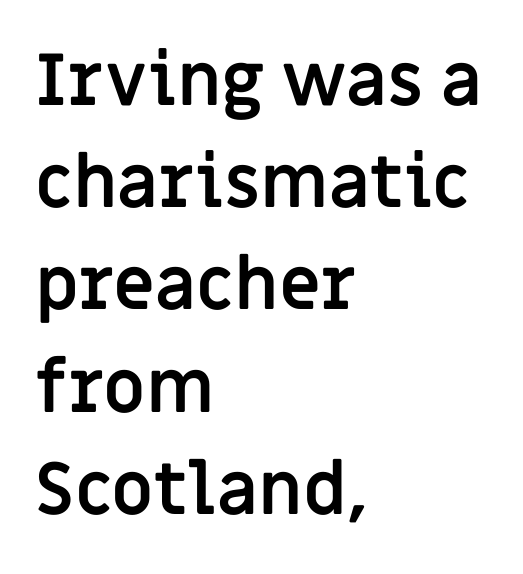
Regarding leading, the lines here are spaced in the standard way. Unlike italic type, these characters show no tilt at all. Leftover space on each line is placed entirely after the last word. The letters are bold, with thick, heavy strokes.
